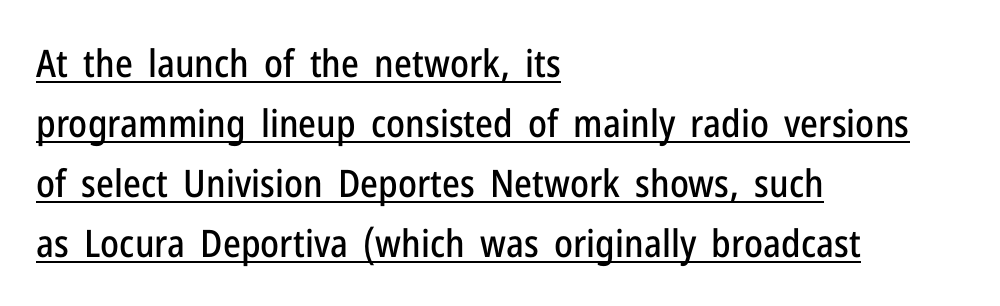
How would I describe the line gaps? Plain and ordinary. Each letter keeps its own natural width here, so spacing adapts to shape. Serifs: no, the terminals of the letterforms are clean. Is the letter spacing exaggerated? No — it looks like the ordinary default. Glance below the letters and you will spot a drawn line.
